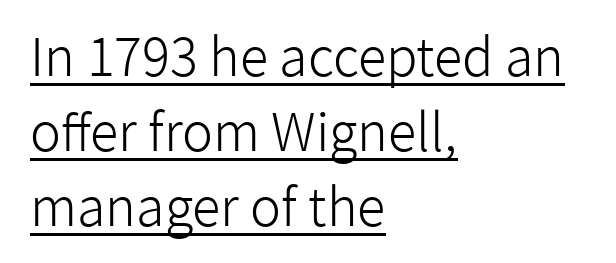
{"serif": "no", "italic": "no", "bold": "no", "weight": "light", "width": "normal", "stroke_contrast": "low", "x_height": "medium", "monospaced": "no", "underline": "yes", "align": "left", "line_spacing": "normal", "line_spacing_ratio": 1.44, "letter_spacing": "normal", "letter_spacing_em": 0.0, "glyph_px": 52}
